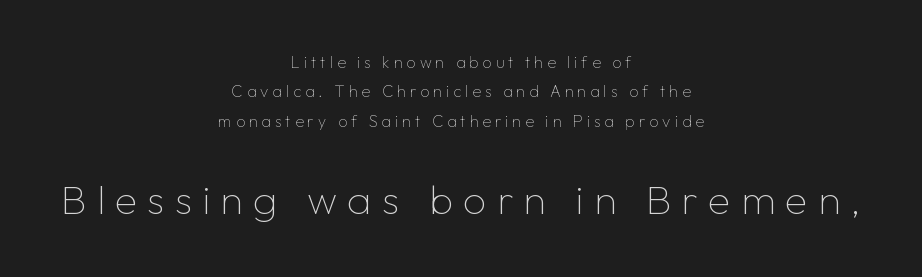
The image shows 41 px thin sans-serif type, upright; set centered, line spacing 1.83x, unusually wide letter spacing (+0.25 em), not underlined; the second (bottom) block is 2.56x larger; low stroke contrast and a medium x-height.
